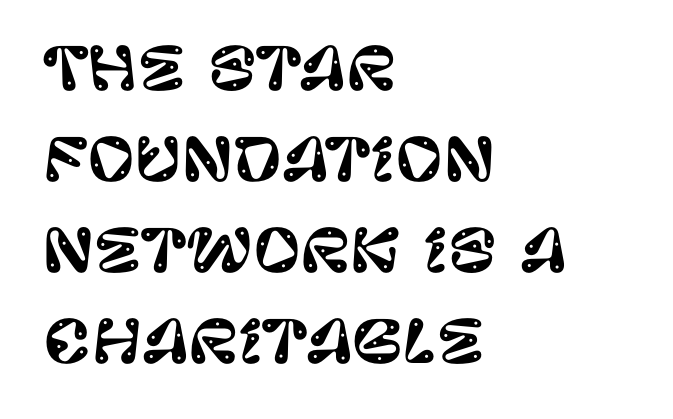
{"serif": "no", "width": "normal", "stroke_contrast": "low", "x_height": "large", "monospaced": "no", "underline": "no", "align": "left", "line_spacing": "normal", "line_spacing_ratio": 1.57, "letter_spacing": "normal", "letter_spacing_em": 0.0, "glyph_px": 58}
